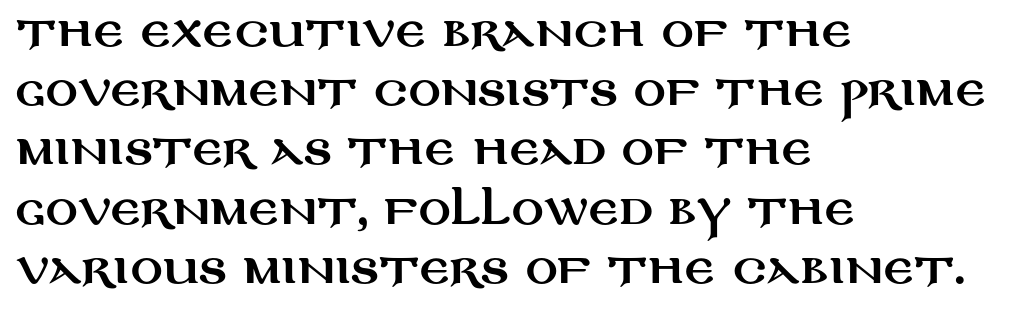
The image shows 40 px wide sans-serif type, upright; set left-aligned, normal line spacing (1.48x), normal letter spacing, not underlined; medium stroke contrast and a large x-height.
